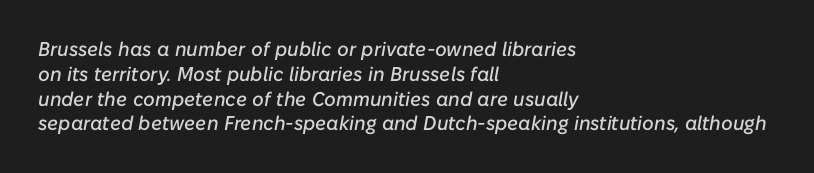
Does the copy run flush right? No — it runs flush left. Decoration check: the copy has no underline. The specimen reads as italic at a glance. The type is set solid horizontally, with unmodified tracking.
